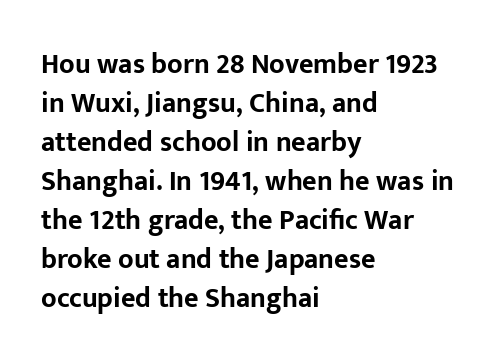
In terms of posture, this sample is upright. Does the weight exceed regular? Yes, all the way to bold. Nothing unusual about the tracking: characters are spaced as the font intends. The line-height multiplier appears to be the usual default. The face used here is proportionally spaced, like ordinary book or web type. The words here are not underlined.
